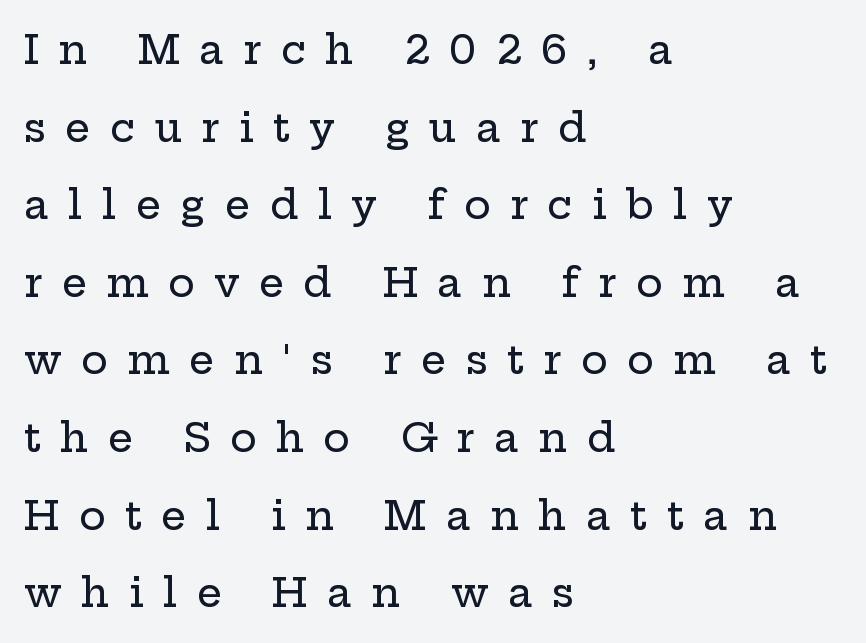
Q: Is the text italic (slanted)? A: No, it is upright.
Q: Is the typeface a serif or a sans-serif typeface? A: Serif.
Q: Is the text underlined? A: No.
Q: How is the paragraph aligned? A: Left-aligned.
Q: Is the spacing between letters normal or unusually wide? A: Unusually wide.
Q: Is the spacing between lines tight, normal or loose? A: Loose.
Q: Width (condensed, normal, or wide)? A: Wide.
Q: Stroke contrast? A: Low.
Q: x-height? A: Medium.
Q: Monospaced? A: No.
